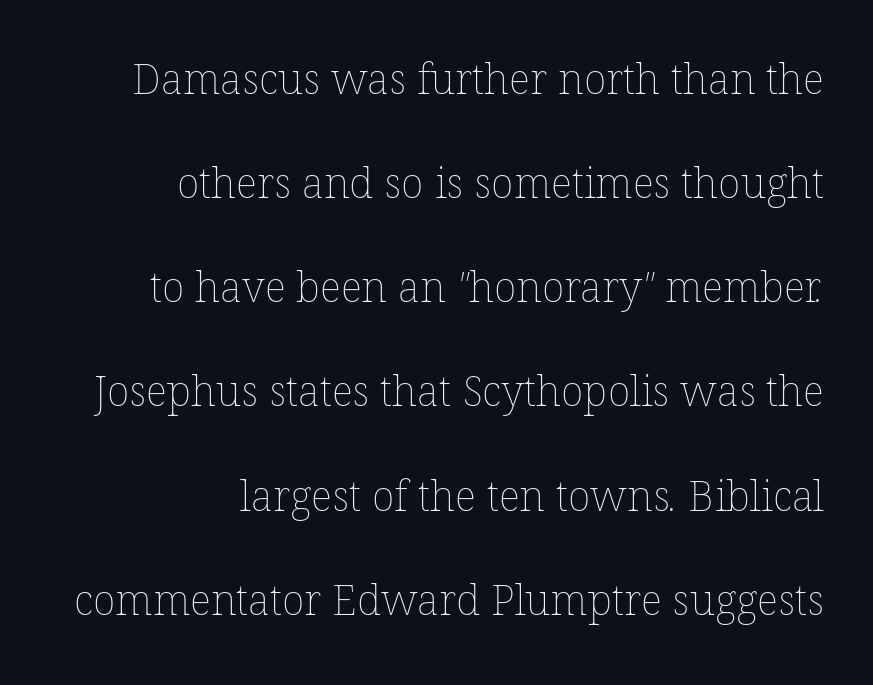
The image shows 42 px thin type; set right-aligned, loose line spacing (2.48x), normal letter spacing, not underlined; low stroke contrast and a medium x-height.
